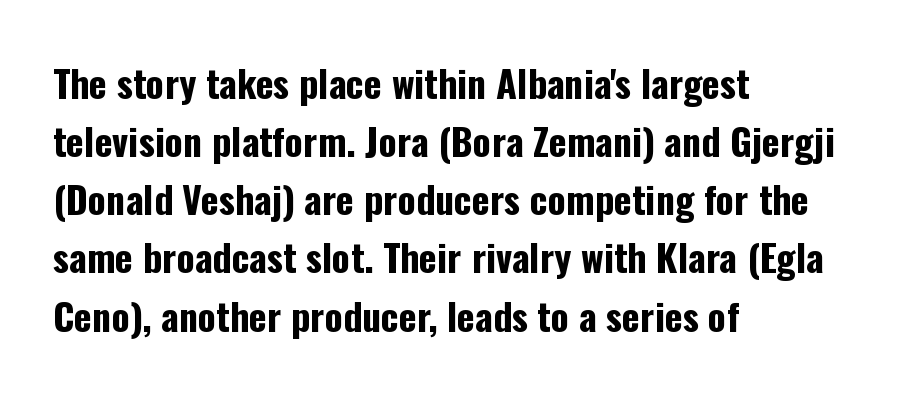
{"serif": "no", "italic": "no", "bold": "yes", "weight": "bold", "width": "condensed", "stroke_contrast": "low", "x_height": "medium", "monospaced": "no", "underline": "no", "align": "left", "line_spacing": "normal", "line_spacing_ratio": 1.53, "letter_spacing": "normal", "letter_spacing_em": 0.0, "glyph_px": 38}
